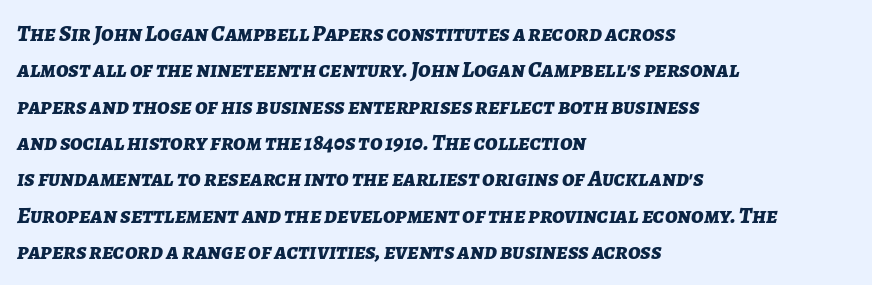
{"italic": "yes", "lean": "right", "slant_degrees": 7, "bold": "yes", "underline": "no", "align": "left", "line_spacing": "normal", "line_spacing_ratio": 1.58, "letter_spacing": "normal", "letter_spacing_em": 0.0, "glyph_px": 23}
